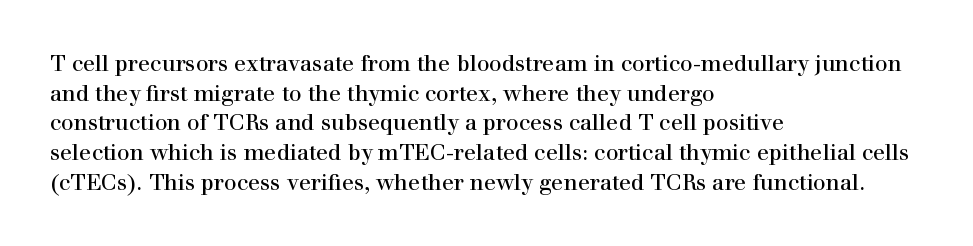
{"italic": "no", "bold": "no", "underline": "no", "align": "left", "line_spacing": "normal", "line_spacing_ratio": 1.35, "letter_spacing": "normal", "letter_spacing_em": 0.0, "glyph_px": 22}
